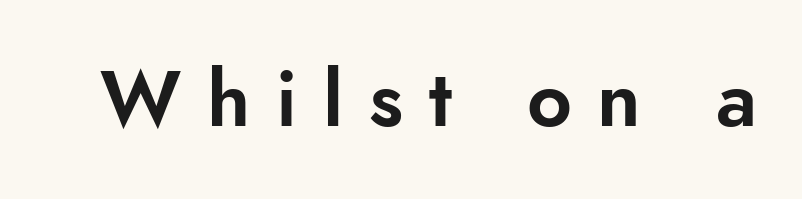
The image shows 78 px sans-serif type, upright; set unusually wide letter spacing (+0.33 em), not underlined; low stroke contrast and a small x-height.
